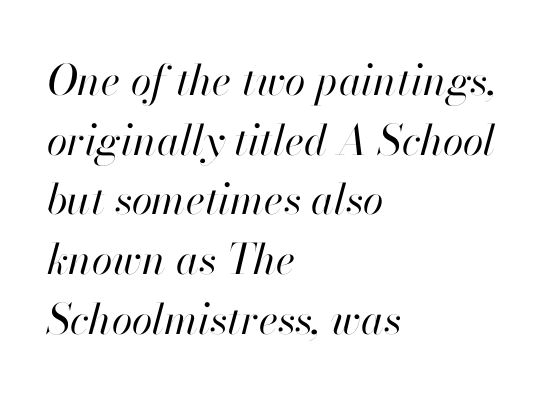
You can tell it's italic because the verticals aren't actually vertical. Think of a printed novel: that variable character pitch is what you see here. Honestly, the letter spacing is just normal — you wouldn't notice it. These lines stack with their left ends in a neat column.
